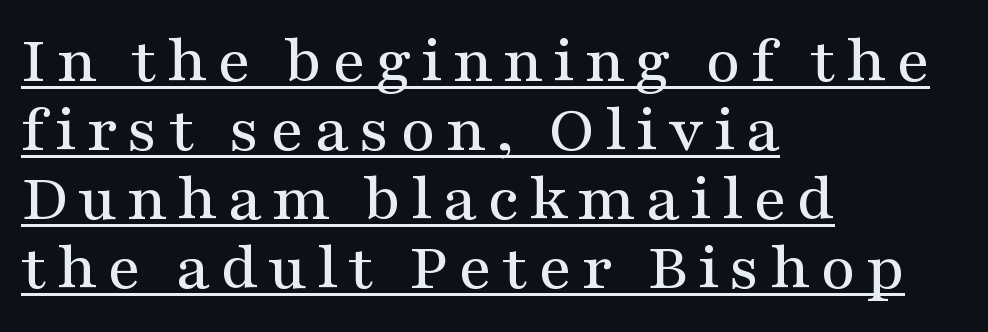
The image shows 67 px wide serif type, upright; set left-aligned, tight line spacing (1.03x), underlined; medium stroke contrast and a medium x-height.
